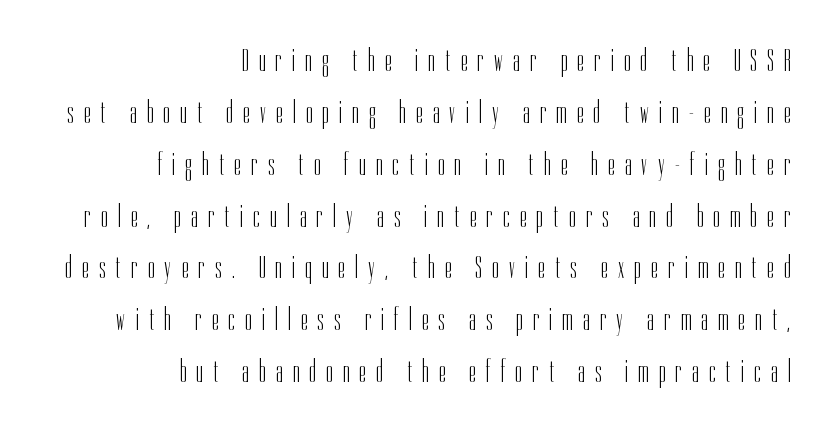
{"serif": "no", "italic": "no", "bold": "no", "weight": "light", "width": "condensed", "stroke_contrast": "low", "x_height": "medium", "monospaced": "no", "underline": "no", "align": "right", "line_spacing": "normal", "line_spacing_ratio": 1.62, "letter_spacing": "wide", "letter_spacing_em": 0.33, "glyph_px": 32}
